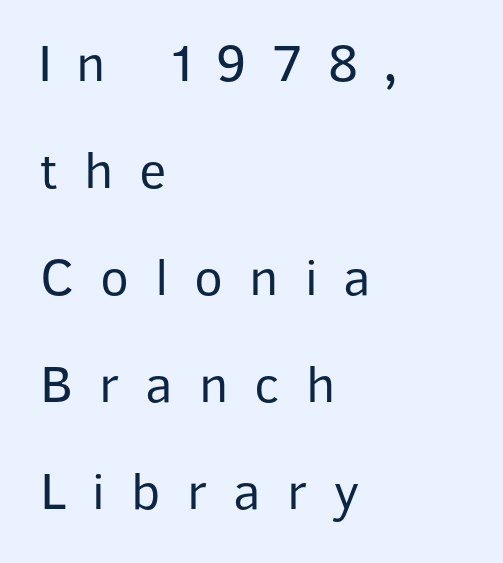
The image shows 53 px regular-weight sans-serif type, upright; set left-aligned, loose line spacing (2.02x), unusually wide letter spacing (+0.49 em), not underlined; low stroke contrast and a medium x-height.
